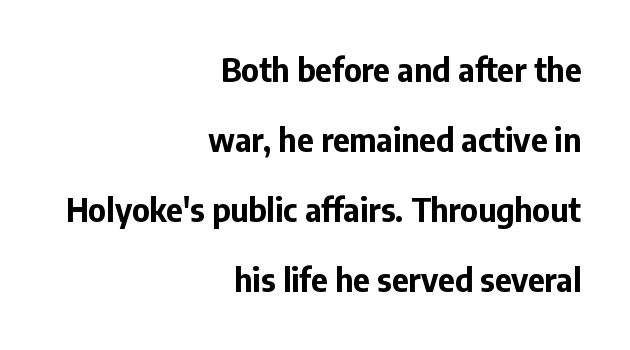
The image shows 32 px bold sans-serif type, upright; set right-aligned, loose line spacing (2.19x), normal letter spacing, not underlined; low stroke contrast and a medium x-height.
